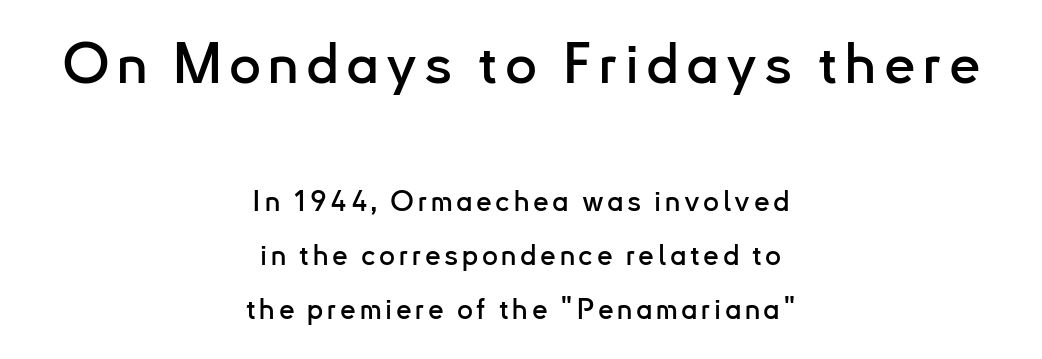
Lines of text with bare space underneath. Nothing sits at the stroke ends, so this counts as sans-serif. Is this a fixed-width face? No — the glyphs have proportional, varying widths. A student would call this center alignment; a typographer would say set centered. This layout puts the oversized block above and the modest block below.
